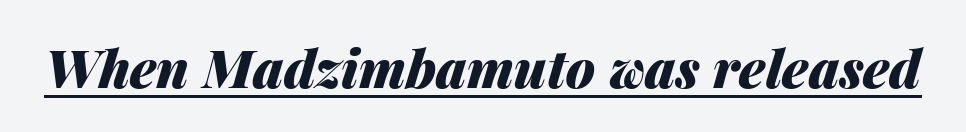
{"italic": "yes", "lean": "right", "slant_degrees": 14, "bold": "yes", "weight": "heavy", "width": "normal", "stroke_contrast": "medium", "x_height": "medium", "monospaced": "no", "underline": "yes", "letter_spacing": "normal", "letter_spacing_em": 0.0, "glyph_px": 53}
